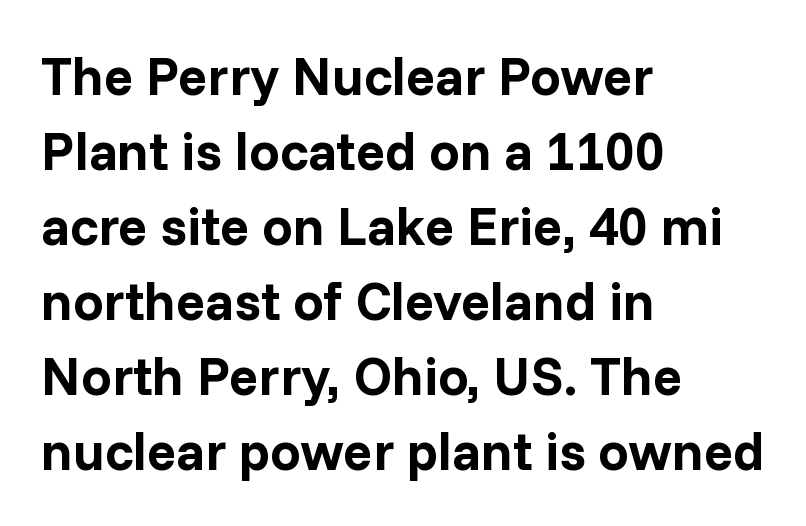
The image shows 54 px bold sans-serif type, upright; set left-aligned, normal line spacing (1.39x), normal letter spacing, not underlined; low stroke contrast and a medium x-height.
